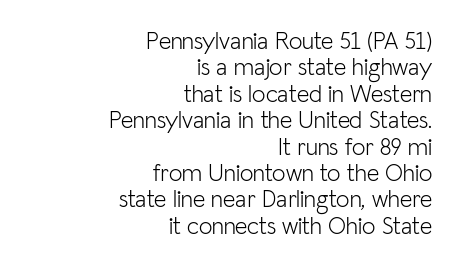
The image shows 24 px text type, upright; set right-aligned, tight line spacing (1.1x), normal letter spacing, not underlined.
